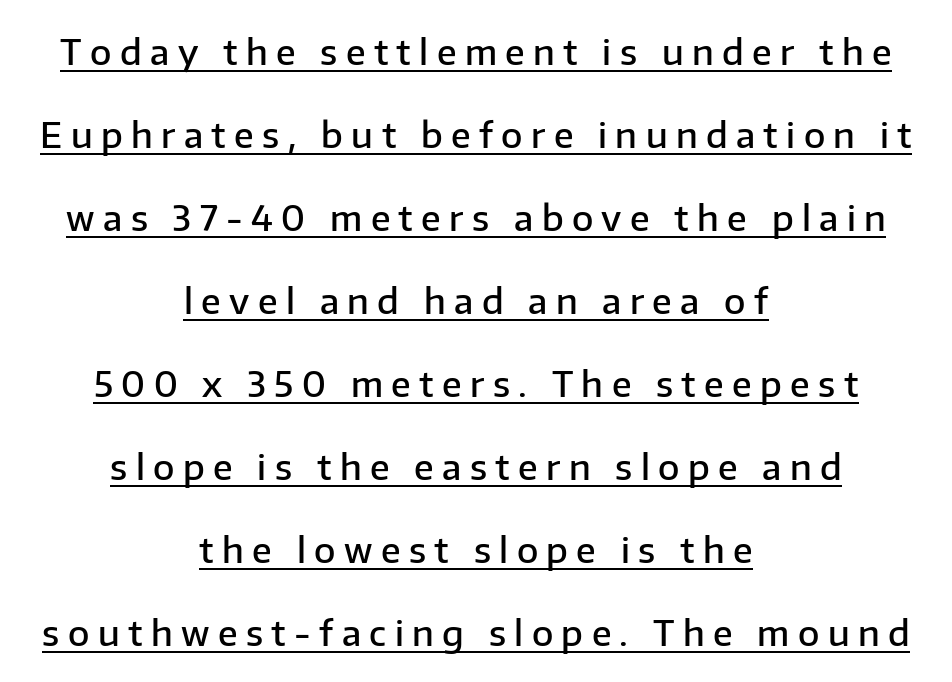
{"serif": "no", "italic": "no", "bold": "semi", "weight": "semibold", "width": "normal", "stroke_contrast": "low", "x_height": "medium", "monospaced": "no", "underline": "yes", "align": "center", "line_spacing": "loose", "line_spacing_ratio": 2.37, "letter_spacing": "wide", "letter_spacing_em": 0.24, "glyph_px": 35}
